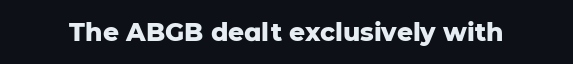
Underlining? Definitely not there. Strong, thick strokes mark this as bold type. This sample uses an upright cut, with every glyph sitting square on the baseline. A typesetter would call this zero additional tracking.
